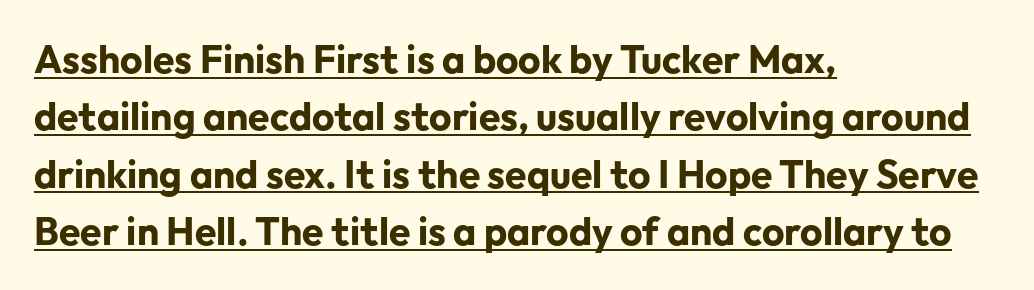
Does extra space separate the letters? No, they use regular spacing. The passage shown is typed in a proportional face where columns would drift. Baseline-to-baseline distance is the conventional proportion of letter height. The characters display no serif detailing; their extremities are plain. The lettering holds an erect, upright posture throughout.
